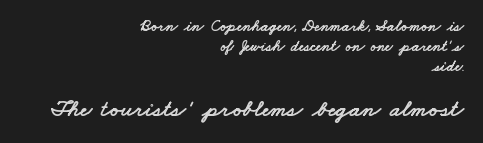
The image shows 24 px text type; set right-aligned, normal line spacing (1.26x), normal letter spacing, not underlined; the second (bottom) block is 1.5x larger.
